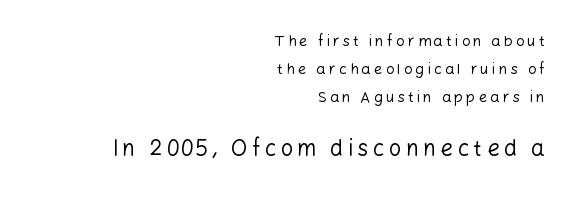
The image shows 22 px text type, upright; set right-aligned, line spacing 1.87x, unusually wide letter spacing (+0.2 em), not underlined; the second (bottom) block is 1.47x larger.
